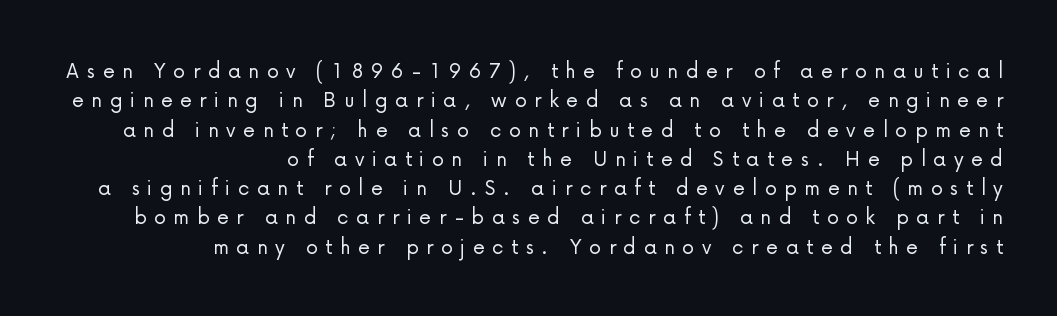
Summary of weight: not heavy and not bold. A typesetter would mark this as roman, not italic. Each row of text sits above clean, open space. Visually the block forms a straight wall on the right and a jagged coastline on the left. Caption: expanded tracking, letters set apart.
